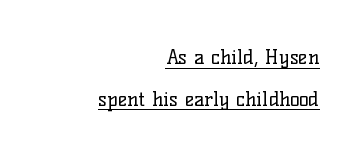
Q: Is the text bold? A: No.
Q: Is the text italic (slanted)? A: No, it is upright.
Q: Is the text underlined? A: Yes.
Q: How is the paragraph aligned? A: Right-aligned.
Q: Is the spacing between letters normal or unusually wide? A: Normal.
Q: Is the spacing between lines tight, normal or loose? A: Loose.
